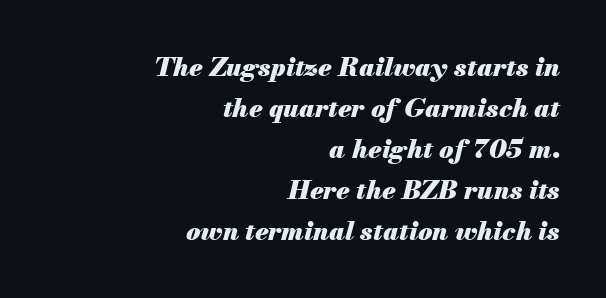
The image shows 26 px bold type, italic (leaning right); set right-aligned, normal line spacing (1.58x), normal letter spacing, not underlined.
